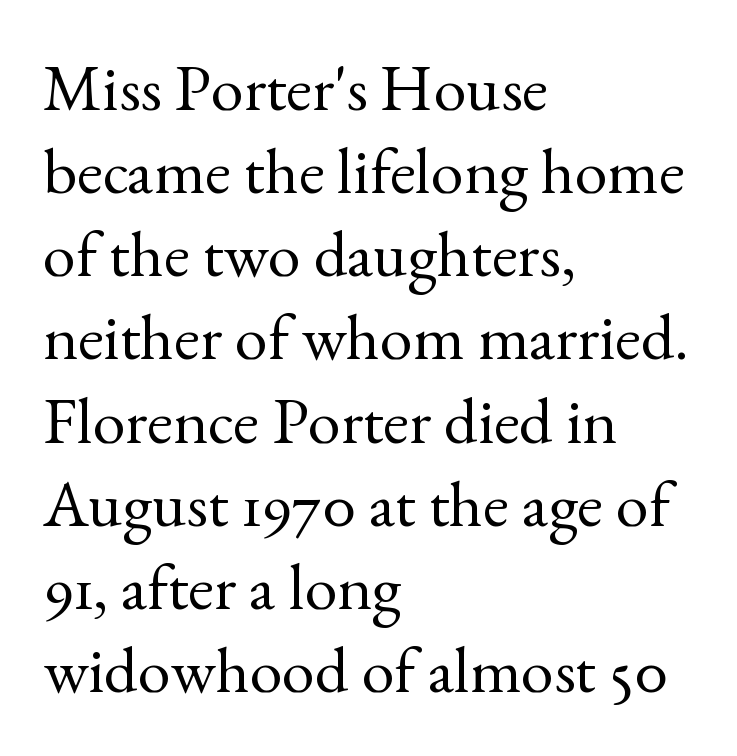
The image shows 66 px regular-weight serif type, upright; set left-aligned, normal line spacing (1.26x), normal letter spacing, not underlined; a small x-height.
